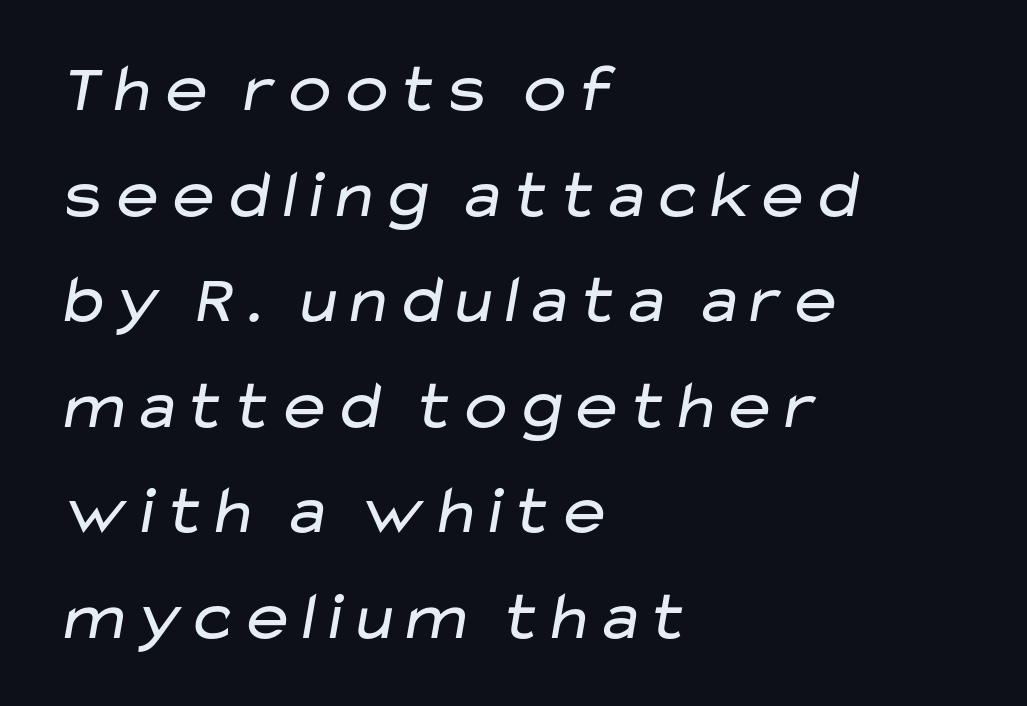
Q: Is the text bold? A: No.
Q: Is the typeface a serif or a sans-serif typeface? A: Sans-serif.
Q: Is the text underlined? A: No.
Q: How is the paragraph aligned? A: Left-aligned.
Q: Is the spacing between letters normal or unusually wide? A: Normal.
Q: Is the spacing between lines tight, normal or loose? A: Normal.
Q: Width (condensed, normal, or wide)? A: Wide.
Q: Stroke contrast? A: Low.
Q: x-height? A: Medium.
Q: Monospaced? A: No.
